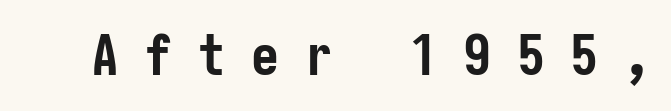
The space directly below the letters is spotless. The passage shown is typeset with a sans-serif family. The letterforms stand isolated, each surrounded by extra space. These lines carry a lot of weight — the face is fully bold.
